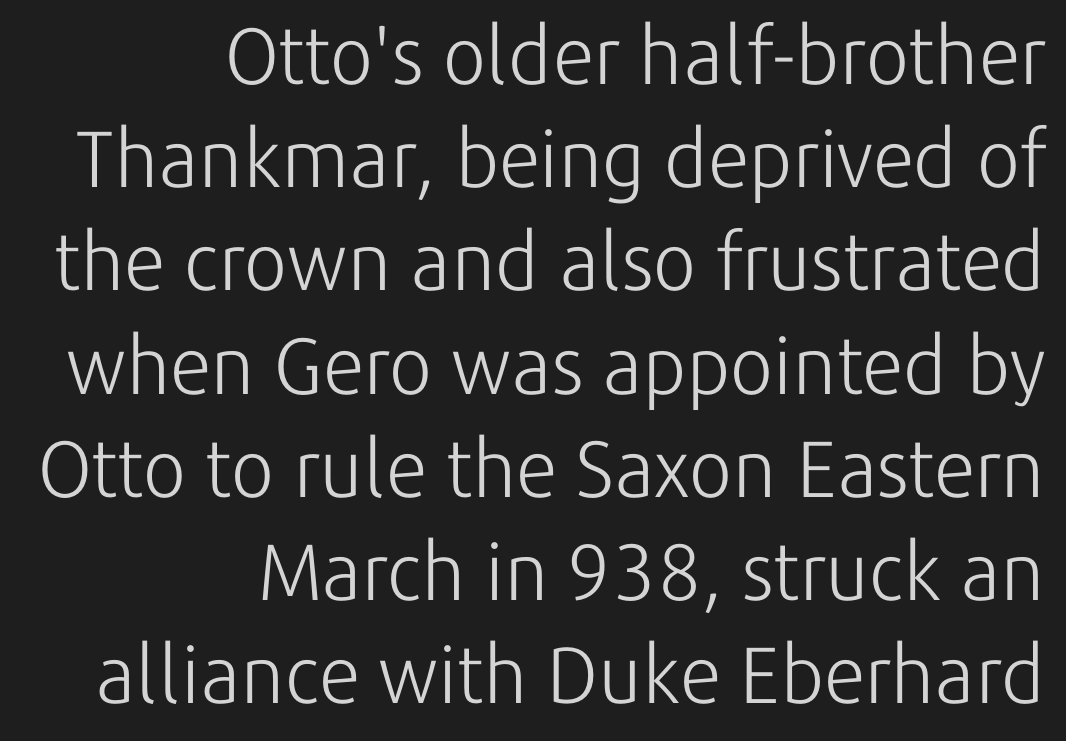
{"serif": "no", "italic": "no", "bold": "no", "weight": "light", "width": "normal", "stroke_contrast": "low", "x_height": "medium", "monospaced": "no", "underline": "no", "align": "right", "line_spacing": "normal", "line_spacing_ratio": 1.29, "letter_spacing": "normal", "letter_spacing_em": 0.0, "glyph_px": 80}
